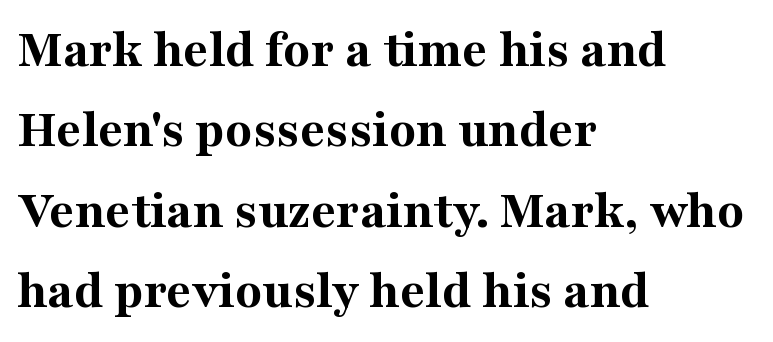
The image shows 55 px bold serif type, upright; set left-aligned, normal line spacing (1.46x), normal letter spacing, not underlined; medium stroke contrast and a medium x-height.
